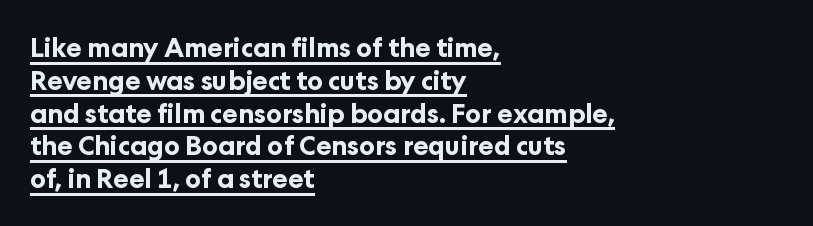
Q: Is the text bold? A: Yes.
Q: Is the text italic (slanted)? A: No, it is upright.
Q: Is the text underlined? A: Yes.
Q: How is the paragraph aligned? A: Left-aligned.
Q: Is the spacing between letters normal or unusually wide? A: Normal.
Q: Is the spacing between lines tight, normal or loose? A: Normal.
